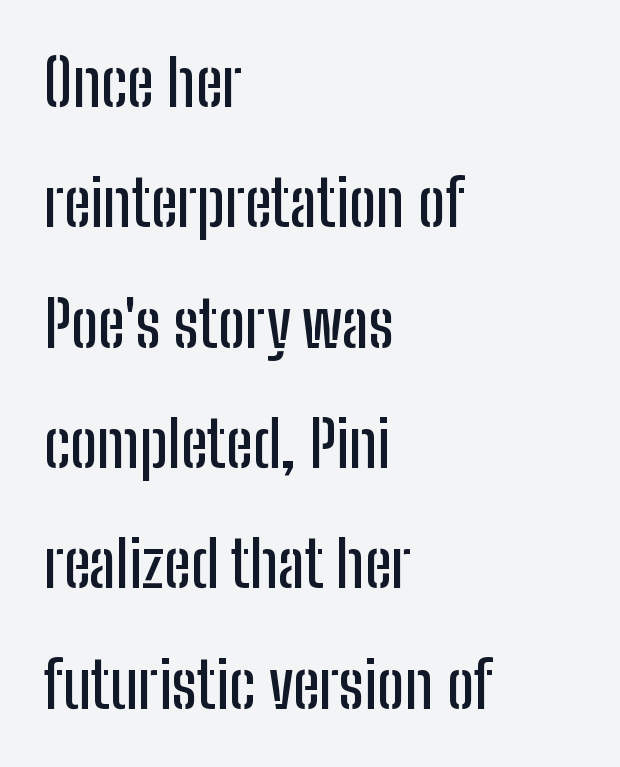
Nobody touched the tracking dial on this one. Check under the words: just untouched page. Line starts are locked; line ends wander. Varying glyph widths throughout — classic text-font behaviour.
